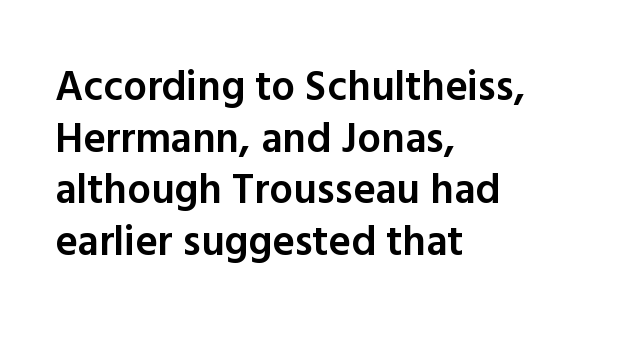
The image shows 42 px semibold sans-serif type, upright; set left-aligned, line spacing 1.23x, normal letter spacing, not underlined; a medium x-height.
